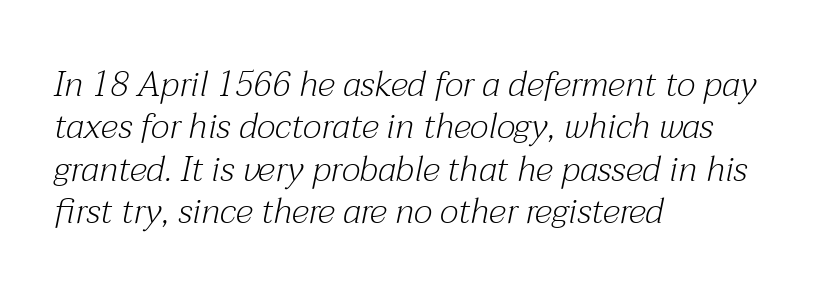
The image shows 35 px light serif type, italic (leaning right); set left-aligned, line spacing 1.21x, normal letter spacing, not underlined; medium stroke contrast and a medium x-height.
